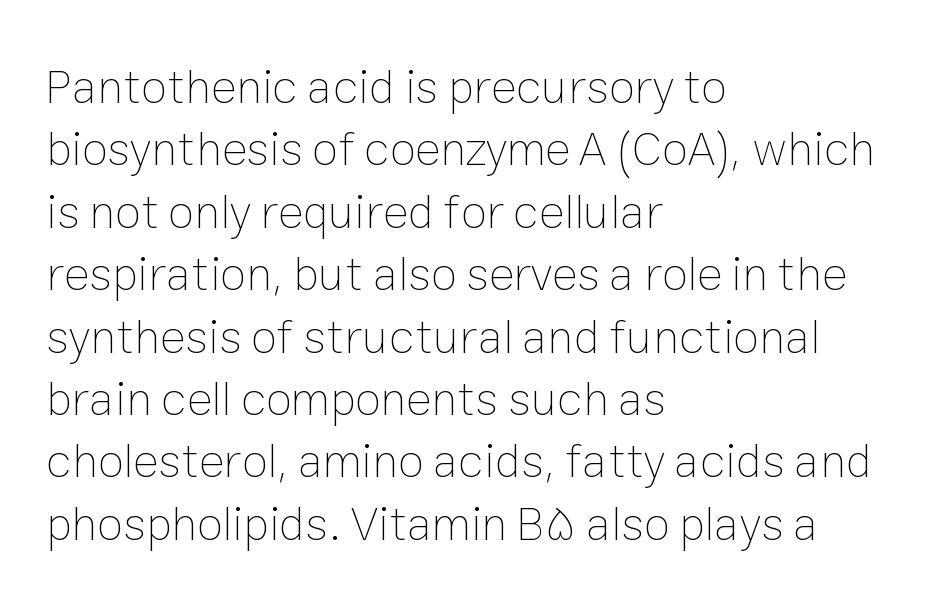
The image shows 48 px thin type, upright; set left-aligned, normal line spacing (1.3x), normal letter spacing, not underlined; low stroke contrast and a medium x-height.
